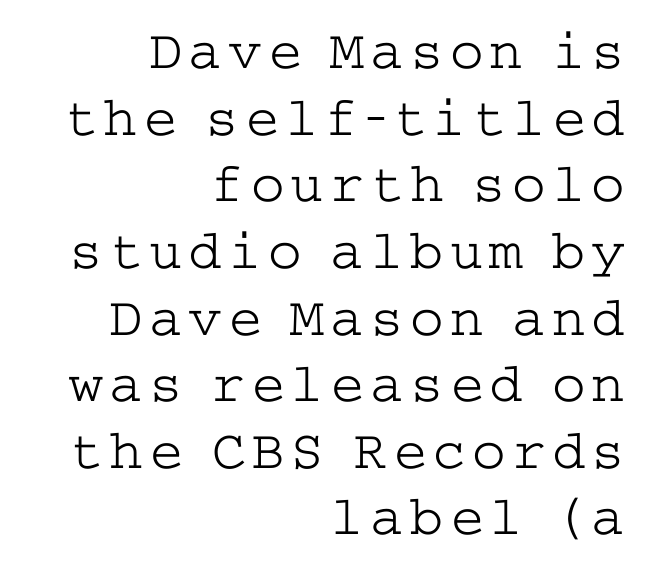
The image shows 56 px light, wide serif type, upright; set right-aligned, line spacing 1.19x, not underlined; low stroke contrast and a medium x-height.
